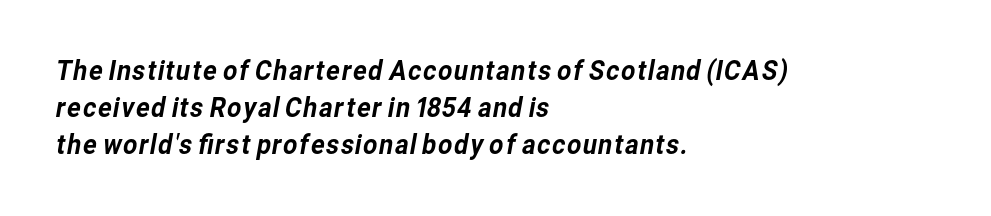
The image shows 28 px sans-serif type; set left-aligned, normal line spacing (1.33x), normal letter spacing, not underlined; low stroke contrast and a medium x-height.
